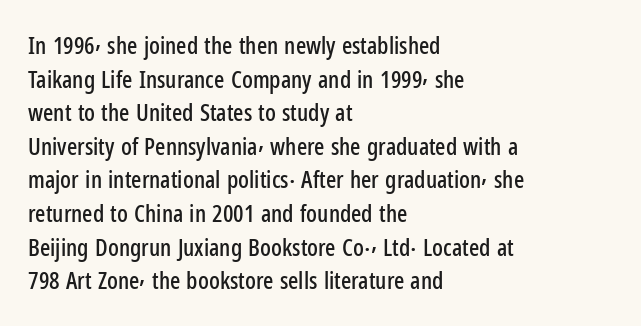
Leading matches the norm, producing a regular column. Every stem runs plumb, perpendicular to the baseline. Underline: absent. In CSS terms this would be text-align: left. Here the glyphs are tracked normally, forming tight word shapes.
